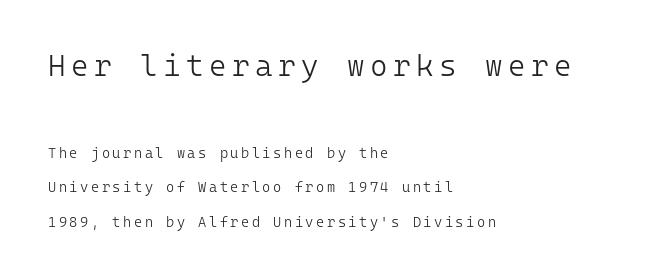
The image shows 30 px light sans-serif type, upright, monospaced; set left-aligned, loose line spacing (2.44x), not underlined; the first (top) block is 2.14x larger; low stroke contrast and a medium x-height.
